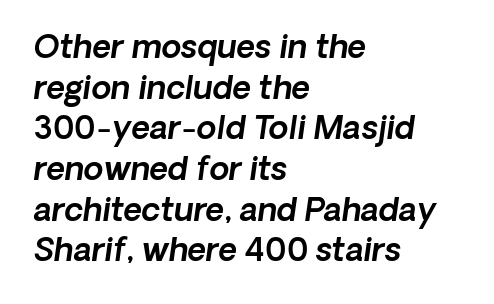
Q: Is the text italic (slanted)? A: Yes, it leans right by about 8 degrees.
Q: Is the text underlined? A: No.
Q: How is the paragraph aligned? A: Left-aligned.
Q: Is the spacing between letters normal or unusually wide? A: Normal.
Q: Is the spacing between lines tight, normal or loose? A: Normal.
Q: Width (condensed, normal, or wide)? A: Normal.
Q: x-height? A: Medium.
Q: Monospaced? A: No.
